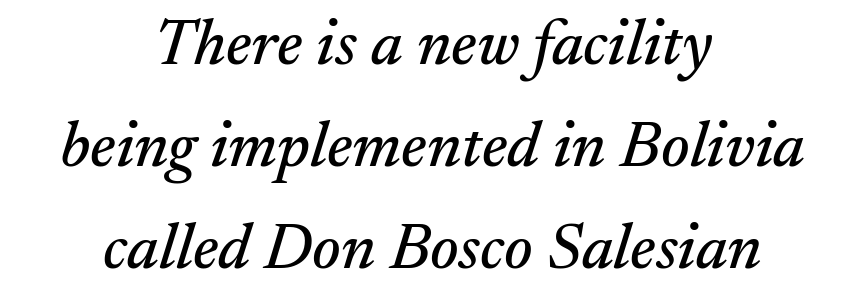
You could call the tracking neutral — neither tight nor loose. The foot of each line stays bare and open. Leftover space on each line is divided equally before and after the words. Is this a fixed-width face? No — the glyphs have proportional, varying widths. The letters carry serifs — small finishing strokes at the ends of their stems.
